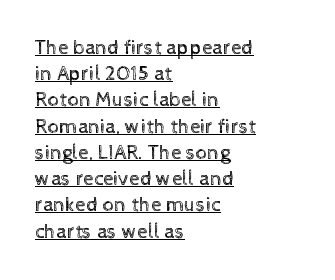
{"italic": "no", "bold": "no", "underline": "yes", "align": "left", "line_spacing": "normal", "line_spacing_ratio": 1.25, "letter_spacing": "normal", "letter_spacing_em": 0.0, "glyph_px": 21}
